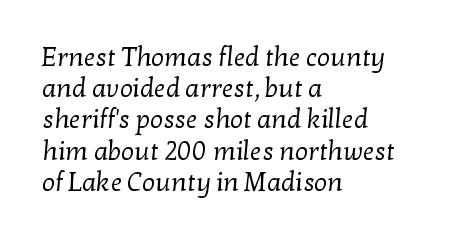
{"bold": "no", "underline": "no", "align": "left", "line_spacing_ratio": 1.2, "letter_spacing": "normal", "letter_spacing_em": 0.0, "glyph_px": 26}
